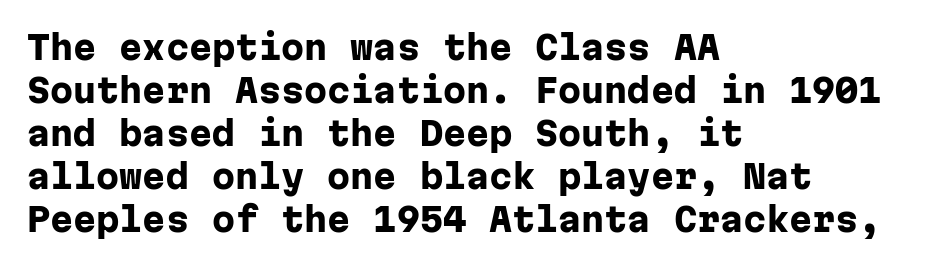
{"serif": "no", "italic": "no", "bold": "yes", "weight": "heavy", "width": "normal", "stroke_contrast": "low", "x_height": "medium", "monospaced": "yes", "underline": "no", "align": "left", "line_spacing": "normal", "line_spacing_ratio": 1.3, "letter_spacing": "normal", "letter_spacing_em": 0.0, "glyph_px": 33}
